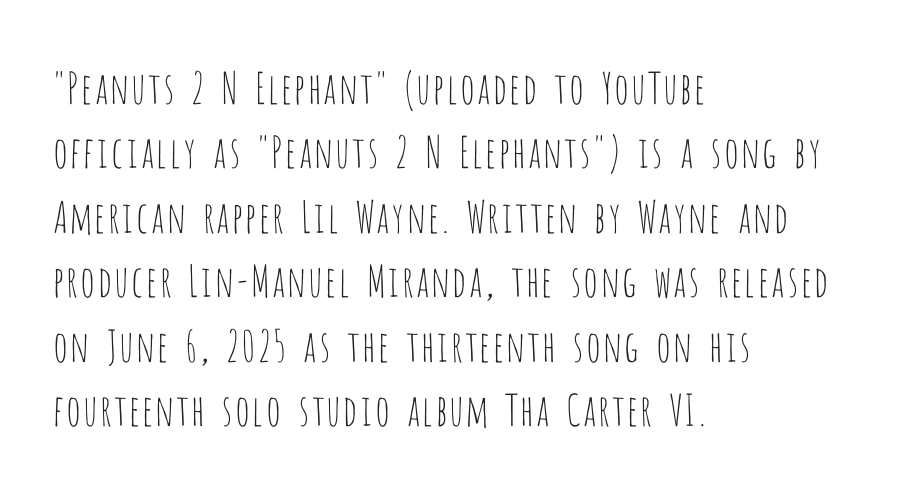
Short and long lines alike share a common starting point at left. Think standard paragraph weight, or any step lighter than that. Whoever set this chose a conventional vertical rhythm. Quick note: not italic, upright.
